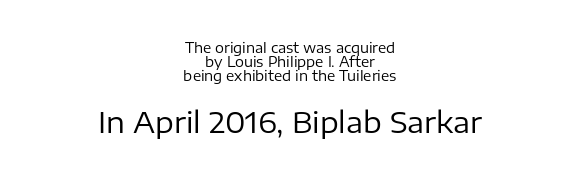
Just letters on the line, the space beneath them empty. Posture: upright roman. If you squint, the bottom block still reads clearly — it's the larger of the two. Very little white space separates one row of letters from the next.
